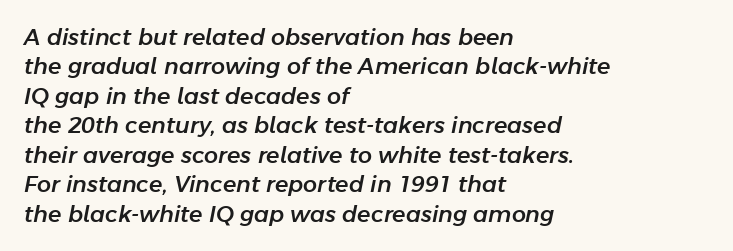
Glance below the letters and you will spot only blank space. Nothing unusual about the tracking: characters are spaced as the font intends. Left-aligned paragraph, ragged on the right. Slanted lettering throughout. What's the leading like? Ordinary, nothing unusual.
